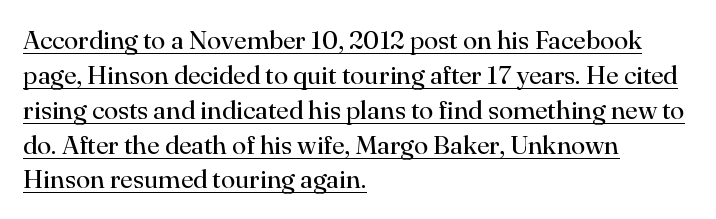
A roman cut, with each character standing at attention. Compared with typical body copy, the letter spacing here is the same. Does a line run under the words? Yes, clearly. Alignment: flush left. No chunkiness to these letters — they're not bold.
